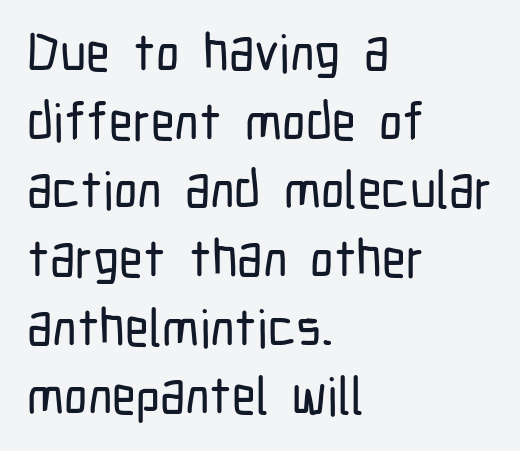
A typesetter would call this proportional, since set widths differ per character. Each row of text sits above clean, open space. Stroke terminals: plain, sans-serif. Casual observation: everything's shoved over to the left.
